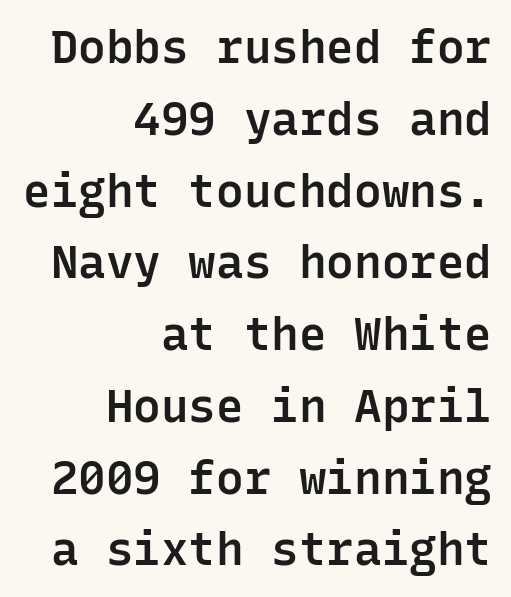
Q: Is the text bold? A: Semi-bold.
Q: Is the text italic (slanted)? A: No, it is upright.
Q: Is the typeface a serif or a sans-serif typeface? A: Sans-serif.
Q: Is the text underlined? A: No.
Q: How is the paragraph aligned? A: Right-aligned.
Q: Is the spacing between letters normal or unusually wide? A: Normal.
Q: Is the spacing between lines tight, normal or loose? A: Normal.
Q: Width (condensed, normal, or wide)? A: Normal.
Q: Stroke contrast? A: Low.
Q: x-height? A: Medium.
Q: Monospaced? A: Yes.
